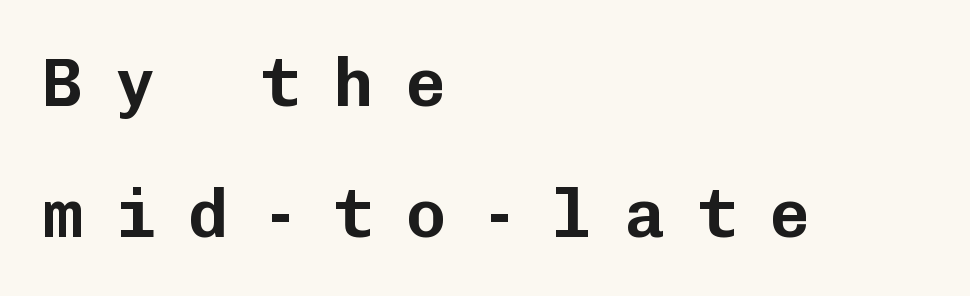
Q: Is the text italic (slanted)? A: No, it is upright.
Q: Is the typeface a serif or a sans-serif typeface? A: Sans-serif.
Q: Is the text underlined? A: No.
Q: How is the paragraph aligned? A: Left-aligned.
Q: Is the spacing between letters normal or unusually wide? A: Unusually wide.
Q: Is the spacing between lines tight, normal or loose? A: Loose.
Q: Width (condensed, normal, or wide)? A: Normal.
Q: Stroke contrast? A: Low.
Q: x-height? A: Medium.
Q: Monospaced? A: Yes.
